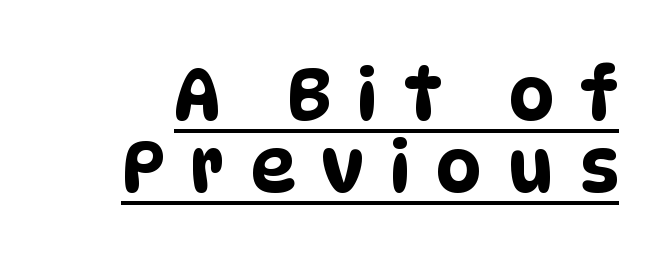
{"serif": "no", "width": "condensed", "stroke_contrast": "low", "x_height": "large", "monospaced": "no", "underline": "yes", "line_spacing": "tight", "line_spacing_ratio": 1.02, "letter_spacing": "wide", "letter_spacing_em": 0.37, "glyph_px": 71}
